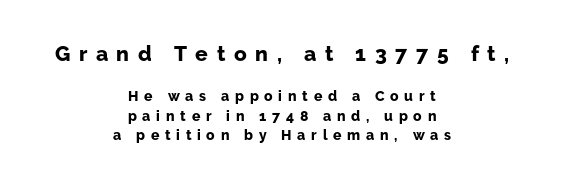
The image shows 21 px bold type, upright; set centered, normal line spacing (1.4x), unusually wide letter spacing (+0.41 em), not underlined; the first (top) block is 1.5x larger.
